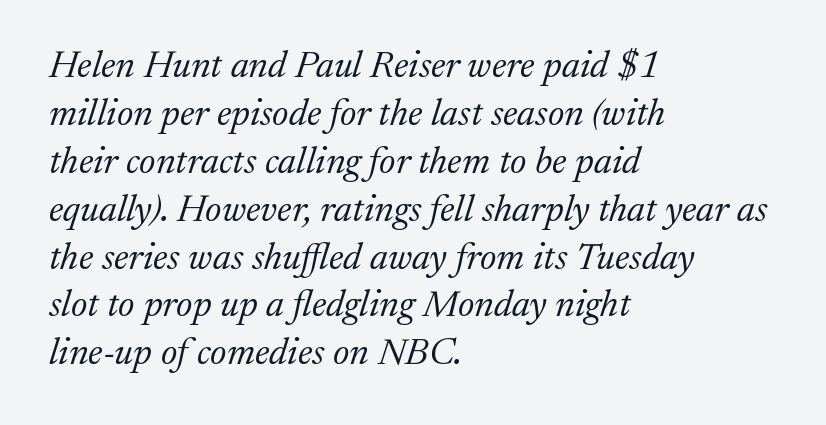
{"serif": "yes", "italic": "yes", "lean": "right", "slant_degrees": 17, "bold": "no", "weight": "light", "width": "normal", "stroke_contrast": "medium", "x_height": "medium", "monospaced": "no", "underline": "no", "align": "left", "line_spacing": "normal", "line_spacing_ratio": 1.26, "letter_spacing": "normal", "letter_spacing_em": 0.0, "glyph_px": 38}
